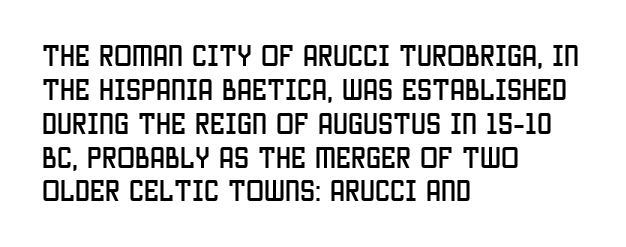
{"italic": "no", "underline": "no", "align": "left", "line_spacing": "normal", "line_spacing_ratio": 1.41, "letter_spacing": "normal", "letter_spacing_em": 0.0, "glyph_px": 24}
